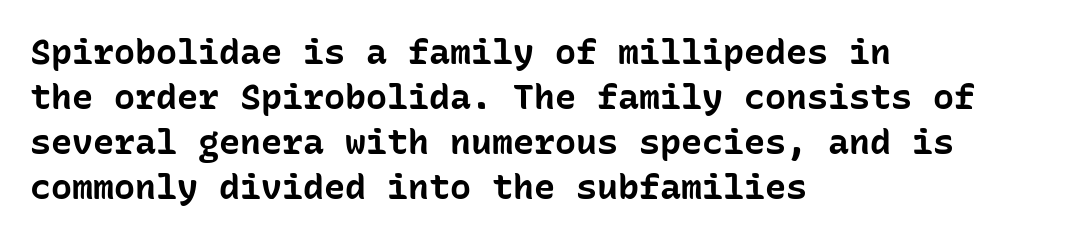
Leading: standard. Standard letterfit; no display-style spreading of the glyphs. Bold? Absolutely — the strokes are thick and heavy. It's the straight-up-and-down kind of type. This sample has the even, mechanical cadence of fixed-width lettering.
